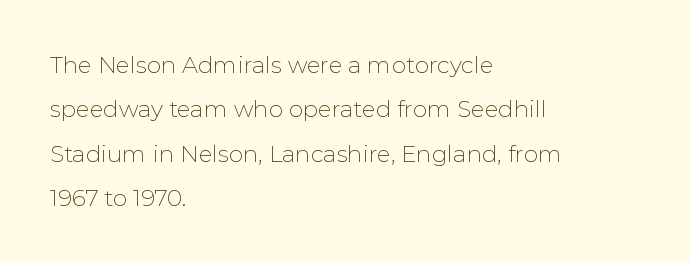
{"italic": "no", "bold": "no", "underline": "no", "align": "left", "line_spacing": "loose", "line_spacing_ratio": 1.93, "letter_spacing": "normal", "letter_spacing_em": 0.0, "glyph_px": 23}
